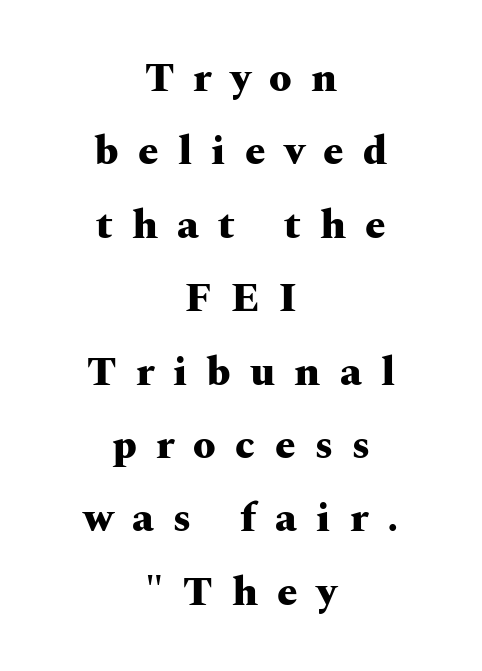
The image shows 41 px heavy, wide serif type, upright; set centered, line spacing 1.79x, unusually wide letter spacing (+0.47 em), not underlined; medium stroke contrast and a medium x-height.
